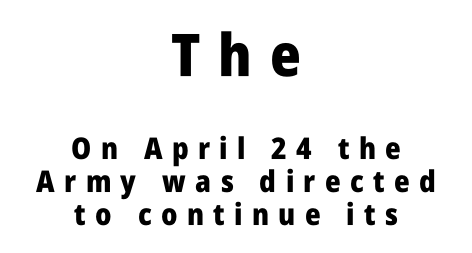
Q: Is the text bold? A: Yes.
Q: Is the text italic (slanted)? A: No, it is upright.
Q: Is the typeface a serif or a sans-serif typeface? A: Sans-serif.
Q: Is the text underlined? A: No.
Q: How is the paragraph aligned? A: Centered.
Q: Is the spacing between letters normal or unusually wide? A: Unusually wide.
Q: Is the spacing between lines tight, normal or loose? A: Tight.
Q: Which block of text is set in a larger size, the first (top) or the second (bottom)? A: The first (top) one.
Q: Width (condensed, normal, or wide)? A: Condensed.
Q: Stroke contrast? A: Low.
Q: x-height? A: Large.
Q: Monospaced? A: No.
